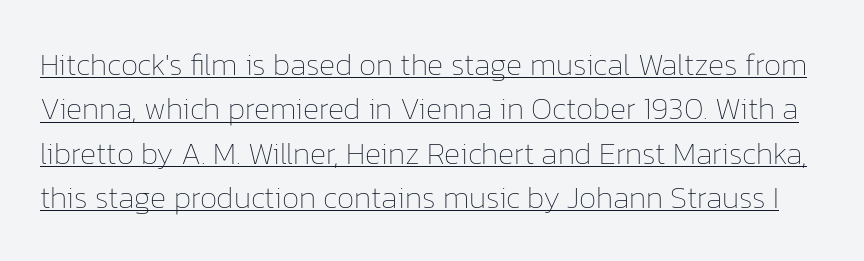
Between one letter and the next there's only the usual sliver of space. Regarding leading, the lines here are spaced in the standard way. A light-to-regular cut is what we see here. Students, observe the line beneath the letters — that is underlining. This sample uses an upright cut, with every glyph sitting square on the baseline. Is this a fixed-width face? No — the glyphs have proportional, varying widths.
